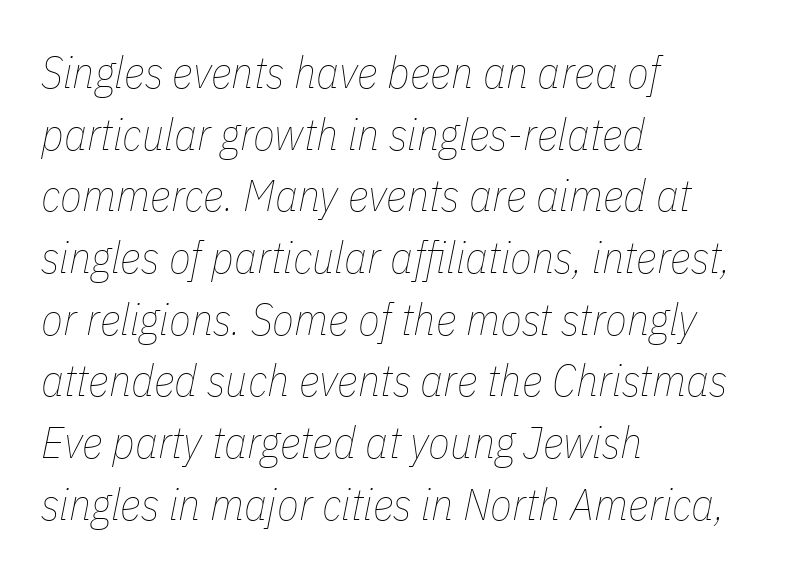
Q: Is the text bold? A: No.
Q: Is the text italic (slanted)? A: Yes, it leans right by about 11 degrees.
Q: Is the text underlined? A: No.
Q: How is the paragraph aligned? A: Left-aligned.
Q: Is the spacing between letters normal or unusually wide? A: Normal.
Q: Is the spacing between lines tight, normal or loose? A: Normal.
Q: Width (condensed, normal, or wide)? A: Condensed.
Q: Stroke contrast? A: Low.
Q: x-height? A: Medium.
Q: Monospaced? A: No.
